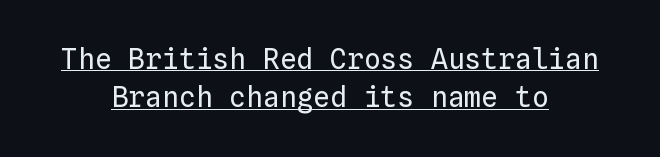
Q: Is the text bold? A: No.
Q: Is the text italic (slanted)? A: No, it is upright.
Q: Is the text underlined? A: Yes.
Q: How is the paragraph aligned? A: Centered.
Q: Is the spacing between letters normal or unusually wide? A: Normal.
Q: Is the spacing between lines tight, normal or loose? A: Normal.
Q: Width (condensed, normal, or wide)? A: Normal.
Q: Stroke contrast? A: Low.
Q: x-height? A: Medium.
Q: Monospaced? A: Yes.
